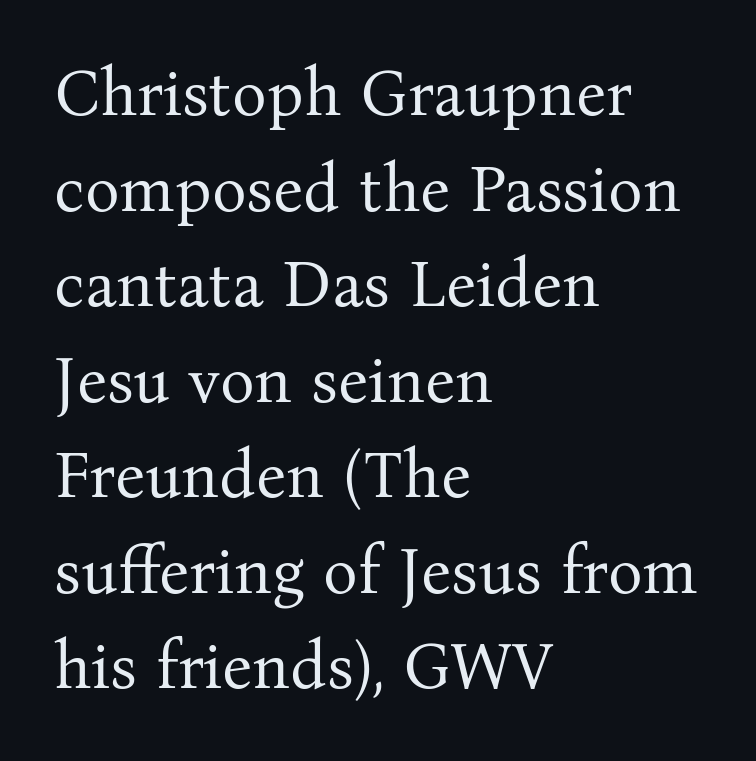
{"serif": "yes", "italic": "no", "bold": "no", "weight": "regular", "width": "normal", "stroke_contrast": "medium", "x_height": "medium", "monospaced": "no", "underline": "no", "align": "left", "line_spacing": "normal", "line_spacing_ratio": 1.47, "letter_spacing": "normal", "letter_spacing_em": 0.0, "glyph_px": 65}
